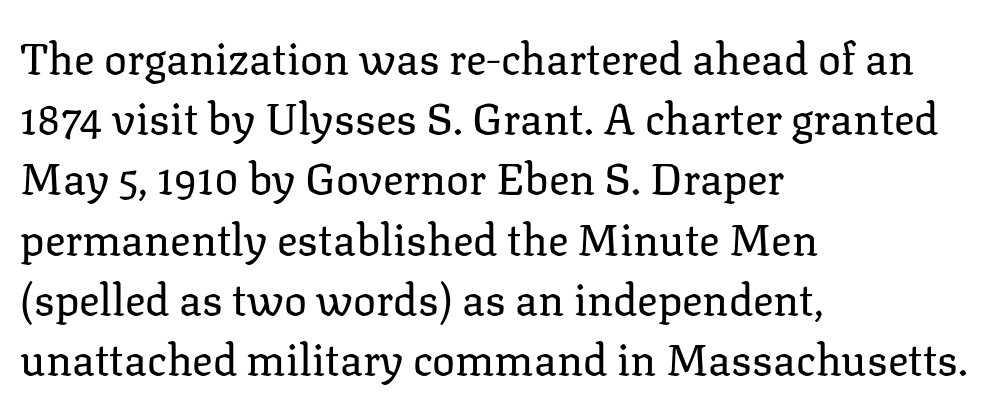
{"serif": "yes", "italic": "no", "bold": "no", "weight": "regular", "width": "normal", "stroke_contrast": "low", "x_height": "medium", "monospaced": "no", "underline": "no", "align": "left", "line_spacing": "normal", "line_spacing_ratio": 1.4, "letter_spacing": "normal", "letter_spacing_em": 0.0, "glyph_px": 43}
